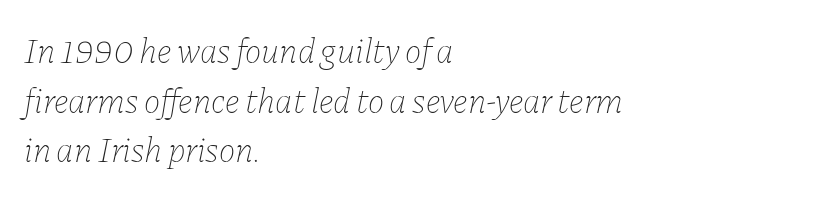
{"italic": "yes", "lean": "right", "slant_degrees": 11, "bold": "no", "weight": "thin", "width": "normal", "stroke_contrast": "low", "x_height": "medium", "monospaced": "no", "underline": "no", "align": "left", "line_spacing": "normal", "line_spacing_ratio": 1.42, "letter_spacing": "normal", "letter_spacing_em": 0.0, "glyph_px": 35}
